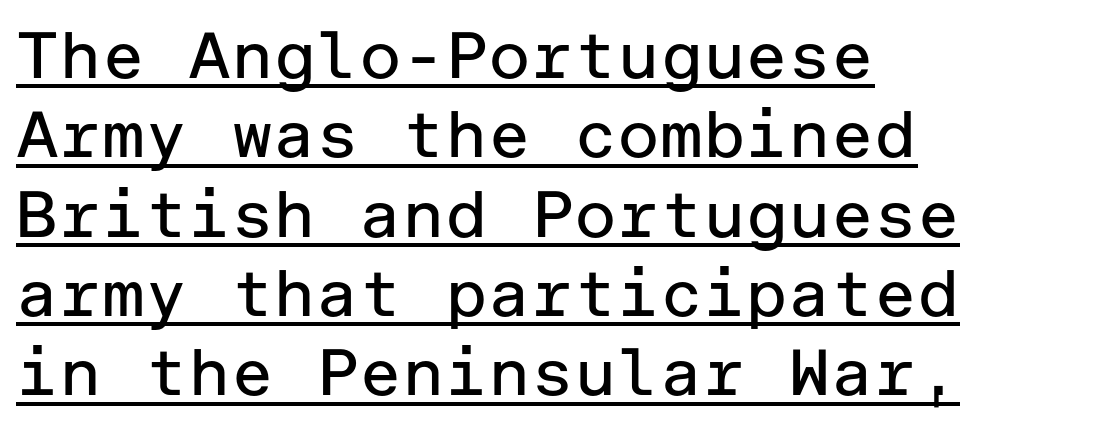
{"serif": "no", "italic": "no", "bold": "no", "weight": "regular", "width": "normal", "stroke_contrast": "low", "x_height": "medium", "underline": "yes", "align": "left", "line_spacing_ratio": 1.22, "letter_spacing": "normal", "letter_spacing_em": 0.0, "glyph_px": 65}
